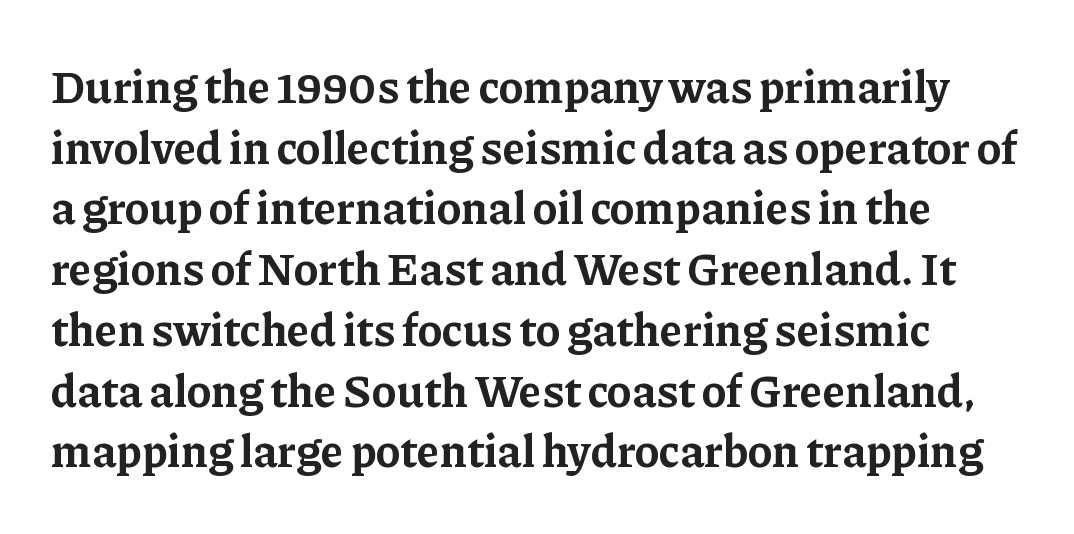
Successive baselines arrive at the customary interval. A serif font was chosen for this passage. Short note: letters normally spaced. Thick stems and heavy bowls — unmistakably bold.
